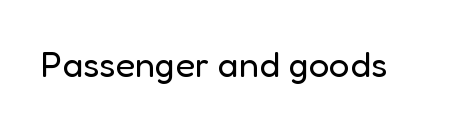
The image shows 36 px regular-weight sans-serif type, upright; set normal letter spacing, not underlined; low stroke contrast and a medium x-height.
